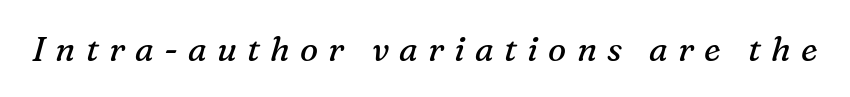
{"serif": "yes", "italic": "yes", "lean": "right", "slant_degrees": 16, "bold": "no", "weight": "regular", "width": "normal", "stroke_contrast": "medium", "x_height": "medium", "monospaced": "no", "underline": "no", "letter_spacing": "wide", "letter_spacing_em": 0.3, "glyph_px": 34}
